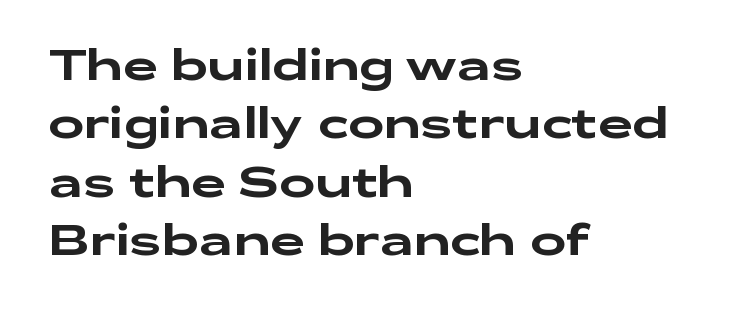
{"serif": "no", "italic": "no", "width": "wide", "stroke_contrast": "low", "x_height": "medium", "monospaced": "no", "underline": "no", "align": "left", "line_spacing": "normal", "line_spacing_ratio": 1.36, "letter_spacing": "normal", "letter_spacing_em": 0.0, "glyph_px": 43}
